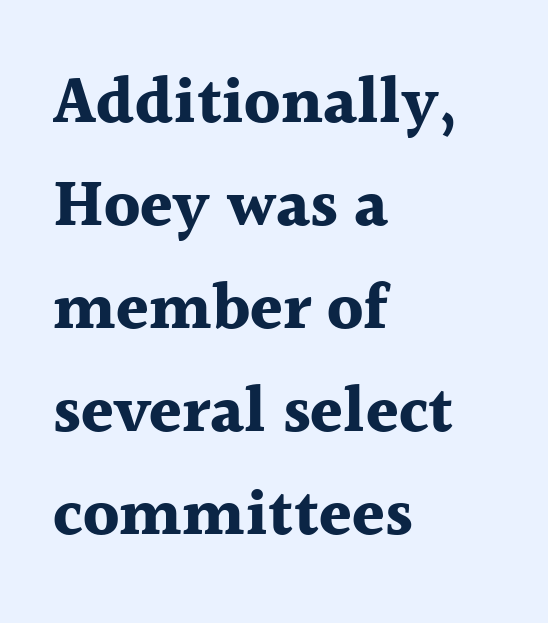
The image shows 66 px bold serif type, upright; set left-aligned, normal line spacing (1.56x), normal letter spacing, not underlined; a medium x-height.
